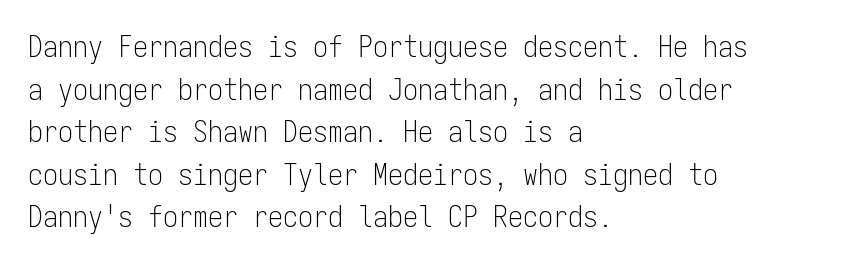
A sans-serif font was chosen for this passage. Compared with typical paragraphs, the rows here are spaced about the same. Glance below the letters and you will spot only blank space. A typesetter would mark this as roman, not italic. The rendering keeps characters at their native spacing.
